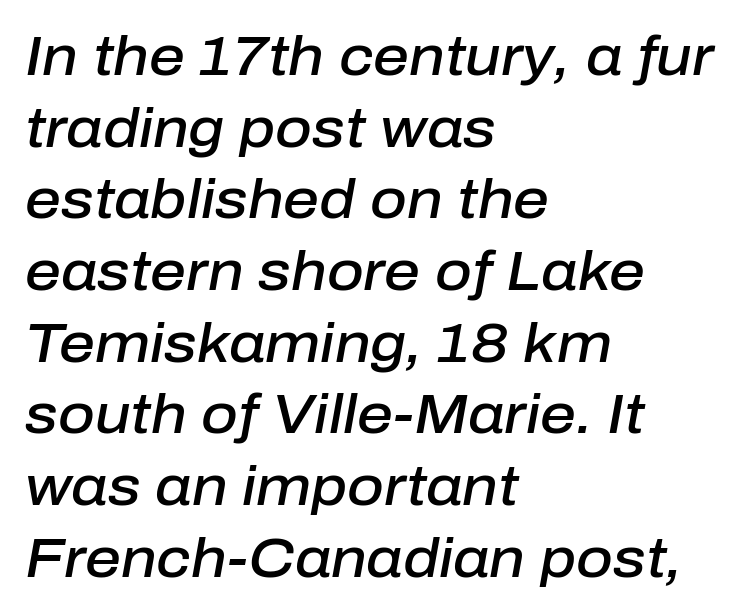
{"italic": "yes", "lean": "right", "slant_degrees": 10, "bold": "semi", "weight": "semibold", "width": "normal", "stroke_contrast": "low", "x_height": "medium", "monospaced": "no", "underline": "no", "align": "left", "line_spacing": "normal", "line_spacing_ratio": 1.28, "letter_spacing": "normal", "letter_spacing_em": 0.0, "glyph_px": 56}
